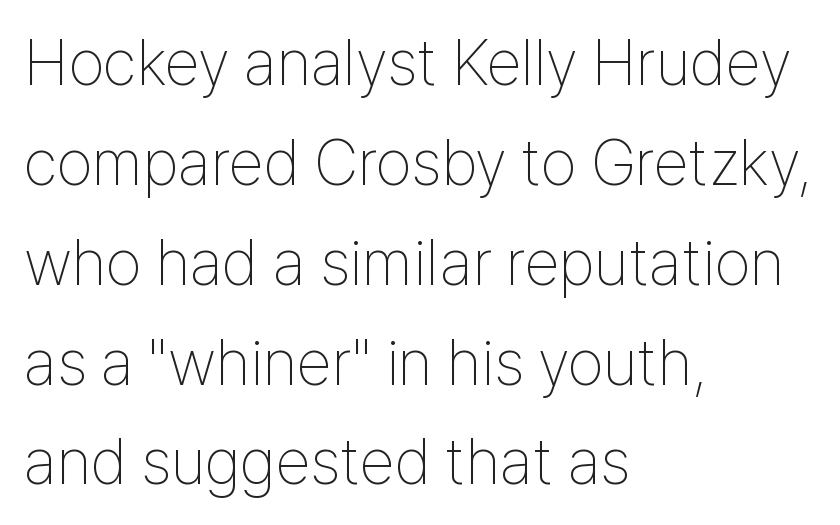
Q: Is the text bold? A: No.
Q: Is the text italic (slanted)? A: No, it is upright.
Q: Is the typeface a serif or a sans-serif typeface? A: Sans-serif.
Q: Is the text underlined? A: No.
Q: How is the paragraph aligned? A: Left-aligned.
Q: Is the spacing between letters normal or unusually wide? A: Normal.
Q: Is the spacing between lines tight, normal or loose? A: Normal.
Q: Width (condensed, normal, or wide)? A: Condensed.
Q: Stroke contrast? A: Low.
Q: x-height? A: Medium.
Q: Monospaced? A: No.
